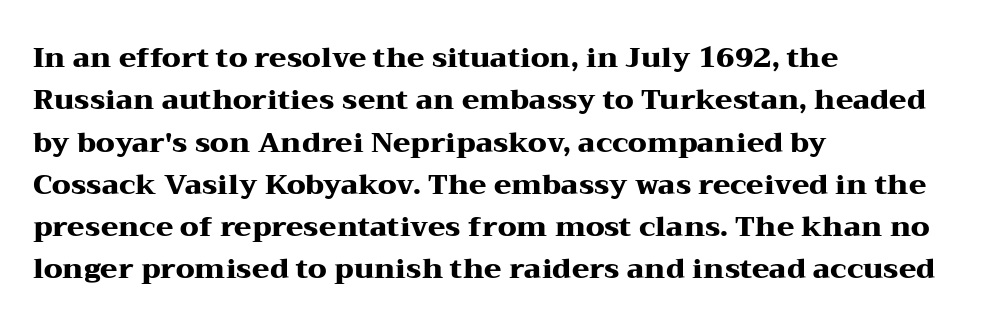
{"serif": "yes", "italic": "no", "bold": "yes", "weight": "heavy", "width": "wide", "stroke_contrast": "medium", "x_height": "medium", "monospaced": "no", "underline": "no", "align": "left", "line_spacing": "normal", "line_spacing_ratio": 1.51, "letter_spacing": "normal", "letter_spacing_em": 0.0, "glyph_px": 28}
